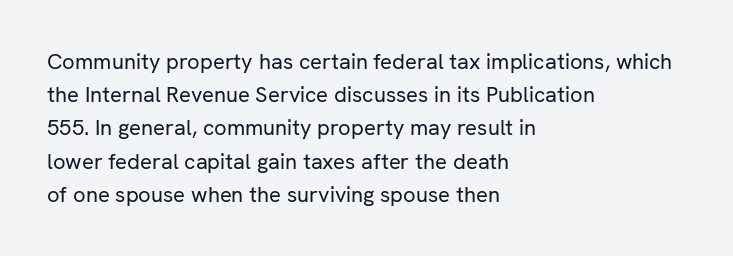
Tall strokes in this sample are plumb rather than angled. Weight: regular or lighter. Tracking value appears to be zero — textbook default spacing. The passage shown stacks its lines at a standard gap. The lines in this sample share a left origin and differ only in where they stop. Anything drawn beneath the words? Only blank space.
